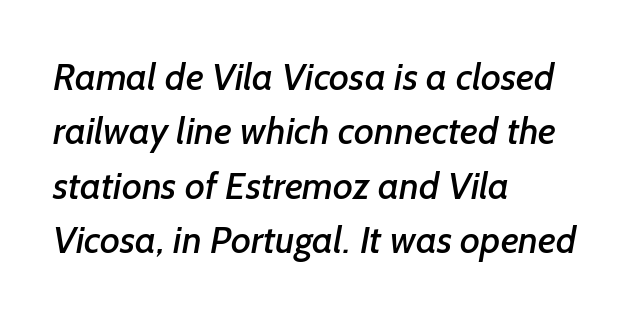
The image shows 38 px sans-serif type; set left-aligned, normal line spacing (1.43x), normal letter spacing, not underlined; low stroke contrast and a medium x-height.
